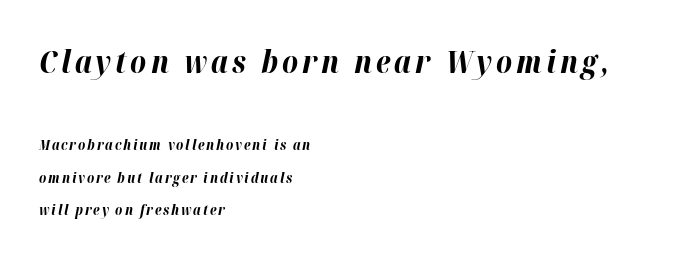
Typeset ragged right — the left edge is the straight one. Loosely led — the rows are spread out. The rendering uses a bold face; every stroke is thick and dark. These lines are rendered in a variable-pitch font.
